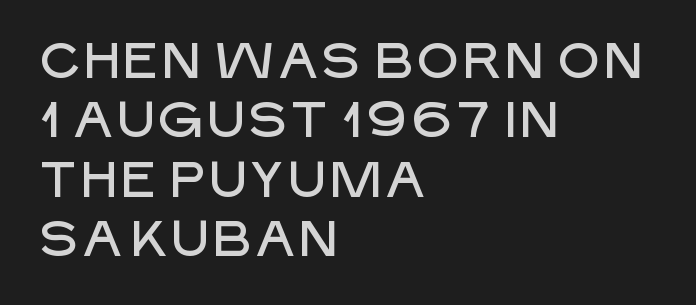
Descenders hang freely into open space. Ordinary non-slanted type is in use. How are the letters spaced? Ordinarily, with no added tracking. Casual observation: everything's shoved over to the left.
